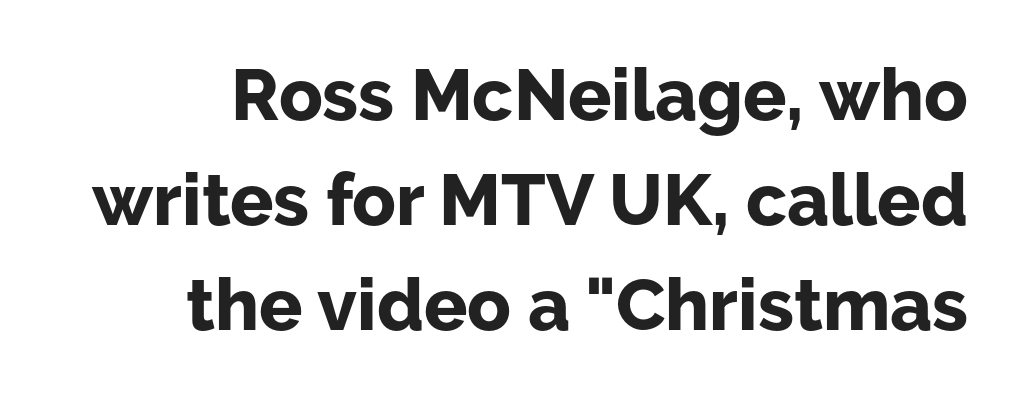
{"serif": "no", "italic": "no", "bold": "yes", "weight": "bold", "width": "normal", "stroke_contrast": "low", "x_height": "medium", "monospaced": "no", "underline": "no", "line_spacing": "normal", "line_spacing_ratio": 1.46, "letter_spacing": "normal", "letter_spacing_em": 0.0, "glyph_px": 72}
